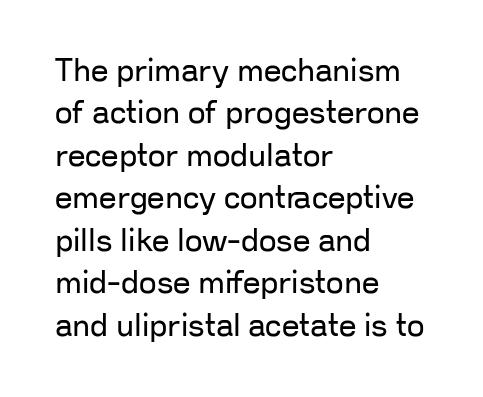
Nope, no serifs anywhere on these letters. Notice how descenders clear the ascenders below comfortably — that's standard leading. Letters have the restrained weight of plain body copy at most. Just letters on the line, the space beneath them empty.
